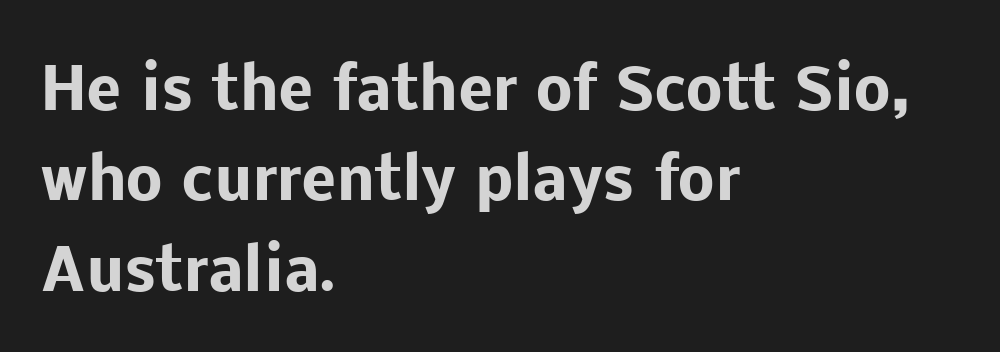
The designer went with a sans here, leaving each stem footless. A classic flush-left, rag-right setting is used for this passage. Line spacing here is normal. Stroke thickness is high; the sample reads as a true bold. This rendering leaves character spacing at its baseline value. Notice how the stems are strictly vertical — no italics here.
